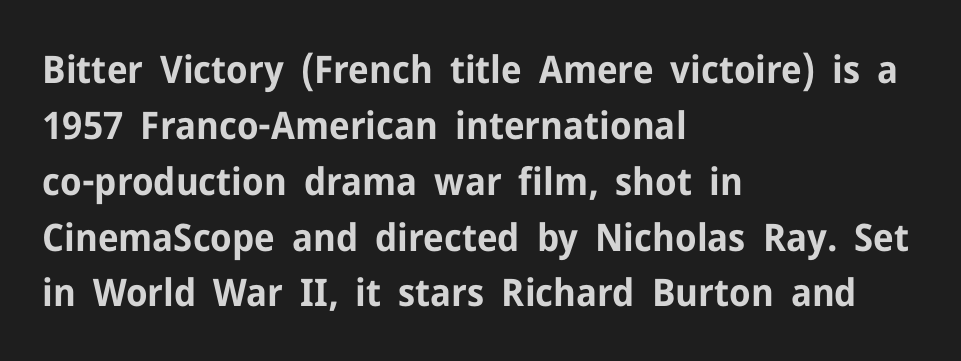
The rows are spaced the way most documents space them. If you drew a line through each stem, it would be perfectly vertical. Nothing unusual about the tracking: characters are spaced as the font intends. Is this a fixed-width face? No — the glyphs have proportional, varying widths.
